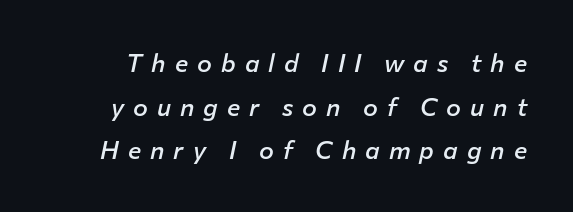
Just letters on the line, the space beneath them empty. Italic? Definitely — the glyphs are oblique. Students, note that the glyphs here are deliberately spaced far apart. A fair bit of extra ink — the face is semibold, not bold.
